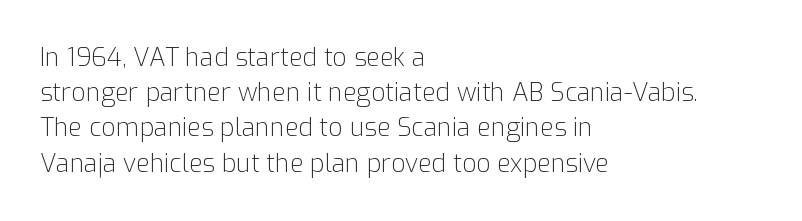
{"italic": "no", "bold": "no", "underline": "no", "align": "left", "line_spacing": "normal", "line_spacing_ratio": 1.41, "letter_spacing": "normal", "letter_spacing_em": 0.0, "glyph_px": 25}
